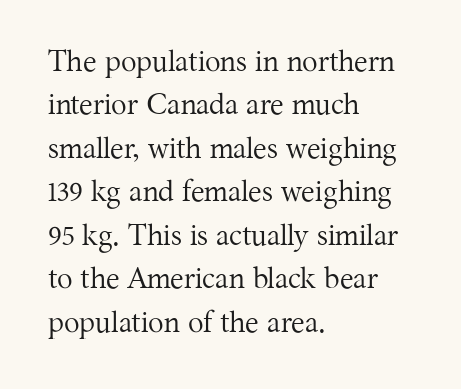
Q: Is the text bold? A: No.
Q: Is the text italic (slanted)? A: No, it is upright.
Q: Is the typeface a serif or a sans-serif typeface? A: Serif.
Q: Is the text underlined? A: No.
Q: How is the paragraph aligned? A: Left-aligned.
Q: Is the spacing between letters normal or unusually wide? A: Normal.
Q: Is the spacing between lines tight, normal or loose? A: Normal.
Q: Width (condensed, normal, or wide)? A: Normal.
Q: Stroke contrast? A: Medium.
Q: x-height? A: Medium.
Q: Monospaced? A: No.
